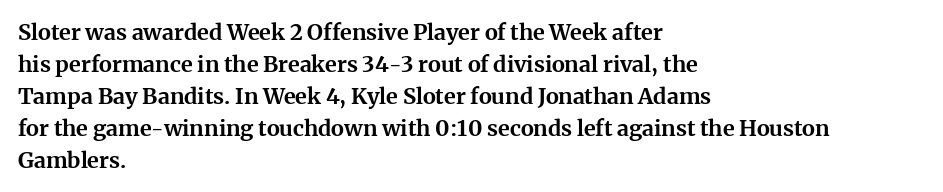
Students, observe: this is what conventionally led text looks like. Ascenders rise straight up at ninety degrees. Pretty heavy lettering here — definitely bold. The words here are not underlined.
